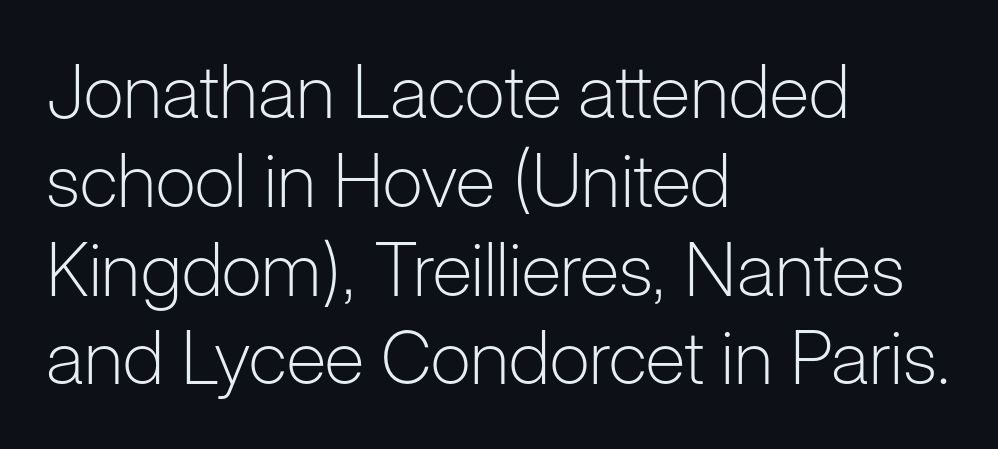
{"serif": "no", "italic": "no", "bold": "no", "weight": "light", "width": "normal", "stroke_contrast": "low", "x_height": "medium", "monospaced": "no", "underline": "no", "align": "left", "line_spacing_ratio": 1.2, "letter_spacing": "normal", "letter_spacing_em": 0.0, "glyph_px": 74}
